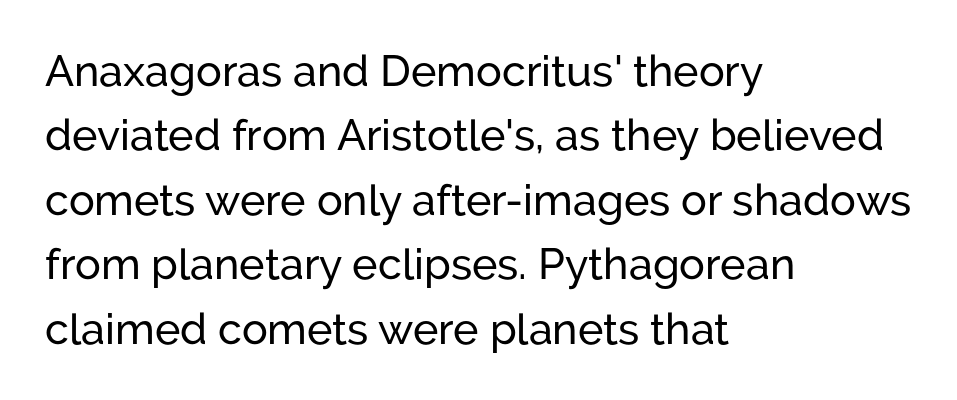
Q: Is the text italic (slanted)? A: No, it is upright.
Q: Is the typeface a serif or a sans-serif typeface? A: Sans-serif.
Q: Is the text underlined? A: No.
Q: How is the paragraph aligned? A: Left-aligned.
Q: Is the spacing between letters normal or unusually wide? A: Normal.
Q: Is the spacing between lines tight, normal or loose? A: Normal.
Q: Width (condensed, normal, or wide)? A: Normal.
Q: Stroke contrast? A: Low.
Q: x-height? A: Medium.
Q: Monospaced? A: No.
